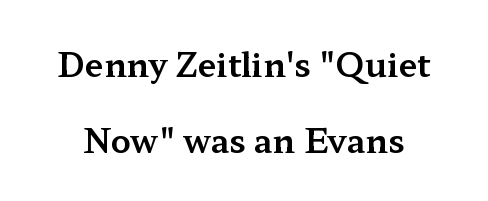
This block would shrink considerably if given ordinary leading; it's expanded now. Posture: upright roman. Compared with typical body copy, the letter spacing here is the same. Think of a printed novel: that variable character pitch is what you see here. The space directly below the letters is spotless.
